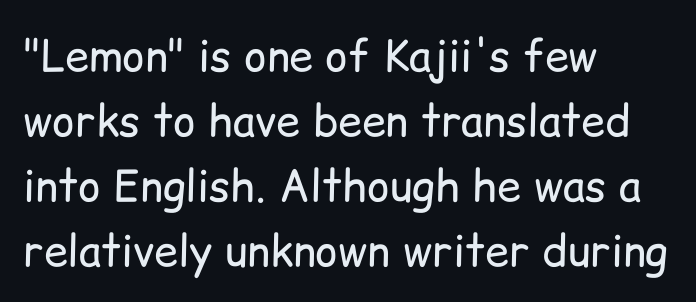
Honestly, there is no underline to notice here at all. The rendering uses a moderate line-height, typical for paragraphs. You can tell from the bare stems that sans-serif type was used. Posture: straight, roman, zero tilt. Stroke mass is kept to a normal reading level or below.
